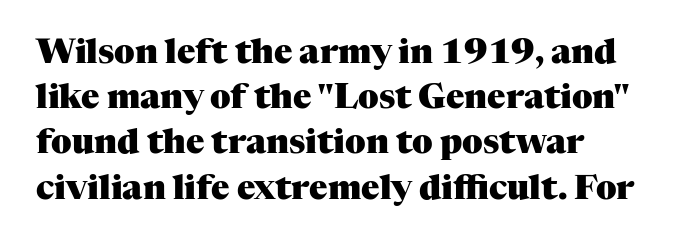
{"serif": "yes", "italic": "no", "bold": "yes", "weight": "heavy", "width": "normal", "stroke_contrast": "medium", "x_height": "medium", "monospaced": "no", "underline": "no", "align": "left", "line_spacing": "normal", "line_spacing_ratio": 1.33, "letter_spacing": "normal", "letter_spacing_em": 0.0, "glyph_px": 34}
